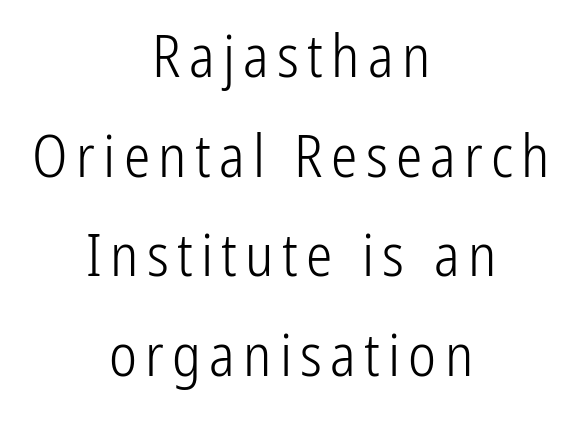
Q: Is the text bold? A: No.
Q: Is the text italic (slanted)? A: No, it is upright.
Q: Is the typeface a serif or a sans-serif typeface? A: Sans-serif.
Q: Is the text underlined? A: No.
Q: How is the paragraph aligned? A: Centered.
Q: Is the spacing between lines tight, normal or loose? A: Normal.
Q: Width (condensed, normal, or wide)? A: Condensed.
Q: Stroke contrast? A: Low.
Q: x-height? A: Medium.
Q: Monospaced? A: No.
